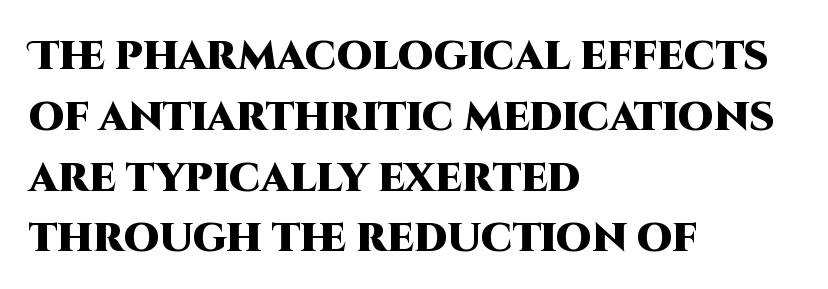
Q: Is the text bold? A: Yes.
Q: Is the text italic (slanted)? A: No, it is upright.
Q: Is the typeface a serif or a sans-serif typeface? A: Sans-serif.
Q: Is the text underlined? A: No.
Q: How is the paragraph aligned? A: Left-aligned.
Q: Is the spacing between letters normal or unusually wide? A: Normal.
Q: Is the spacing between lines tight, normal or loose? A: Normal.
Q: Width (condensed, normal, or wide)? A: Normal.
Q: Stroke contrast? A: High.
Q: x-height? A: Large.
Q: Monospaced? A: No.
